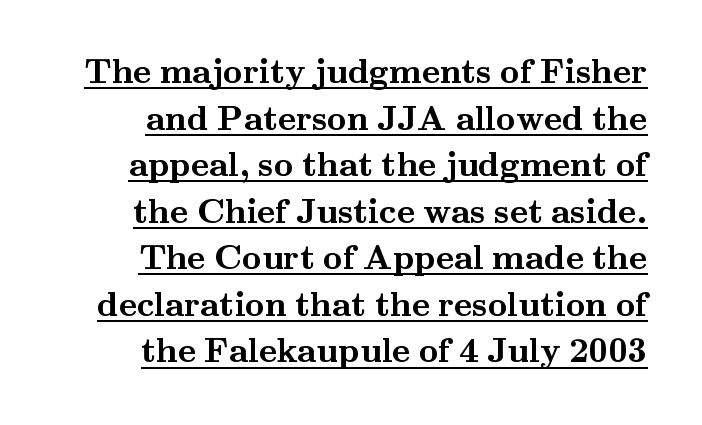
Students, observe: this is what conventionally led text looks like. Characters follow at the spacing the type designer built in. The typeface chosen for these lines features serifs. A typesetter would call this proportional, since set widths differ per character.
